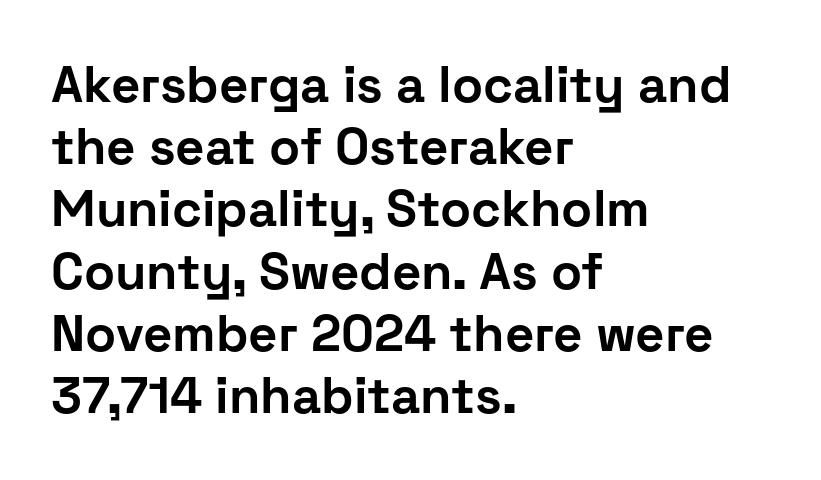
{"serif": "no", "italic": "no", "bold": "yes", "weight": "bold", "width": "normal", "stroke_contrast": "low", "x_height": "medium", "monospaced": "no", "underline": "no", "align": "left", "line_spacing_ratio": 1.22, "letter_spacing": "normal", "letter_spacing_em": 0.0, "glyph_px": 51}
